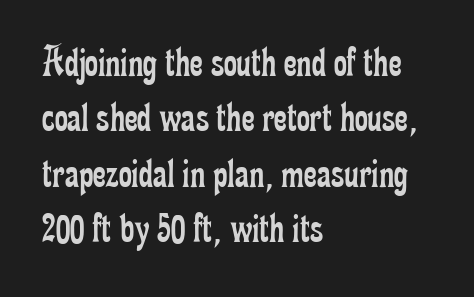
Glance below the letters and you will spot only blank space. The characters display serif detailing at their extremities. Letter spacing: default. Weight: regular or lighter.
